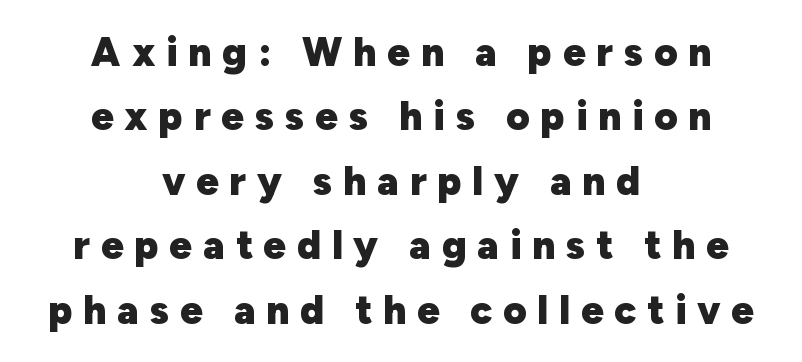
The image shows 40 px heavy sans-serif type, upright; set centered, normal line spacing (1.61x), unusually wide letter spacing (+0.27 em), not underlined; low stroke contrast and a medium x-height.
